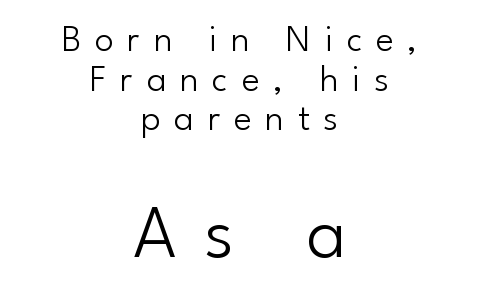
Nope, no serifs anywhere on these letters. Summary of vertical rhythm: compact, with narrow interline spacing. The lettering stays uniformly vertical, giving the passage a roman look. Which margin do the lines hug? Neither — every line sits in the middle. The letters in the lower block stand taller than those in the block above. The strip under each line holds only bare page.
